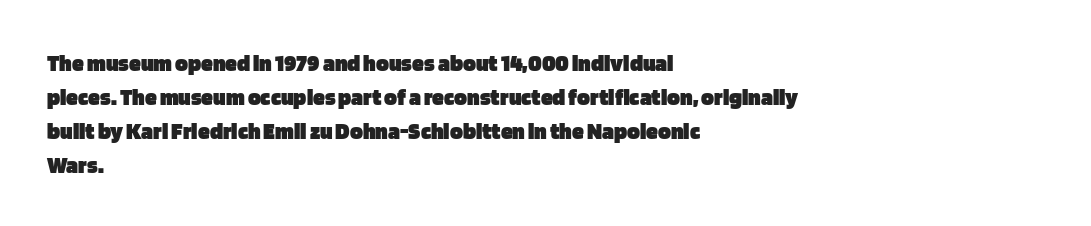
Check under the words: just untouched page. The lettering stays uniformly vertical, giving the passage a roman look. Does the weight exceed regular? Yes, all the way to bold. Leading: standard.
